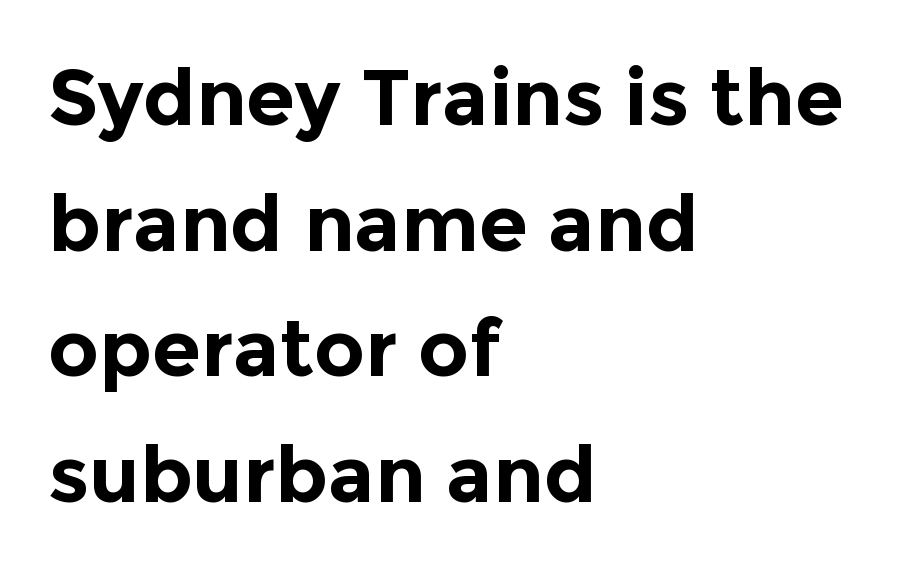
{"serif": "no", "italic": "no", "bold": "yes", "weight": "bold", "width": "normal", "x_height": "medium", "monospaced": "no", "underline": "no", "align": "left", "line_spacing": "normal", "line_spacing_ratio": 1.59, "letter_spacing": "normal", "letter_spacing_em": 0.0, "glyph_px": 79}
